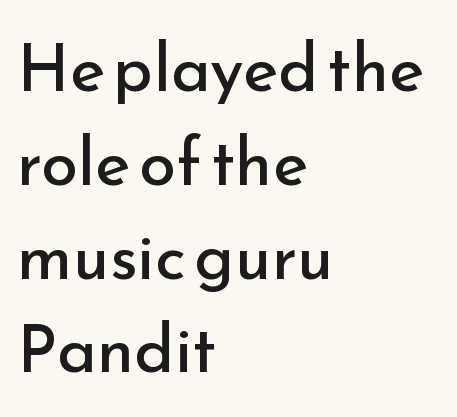
The image shows 67 px regular-weight sans-serif type, upright; set left-aligned, normal line spacing (1.4x), normal letter spacing, not underlined; low stroke contrast and a small x-height.
